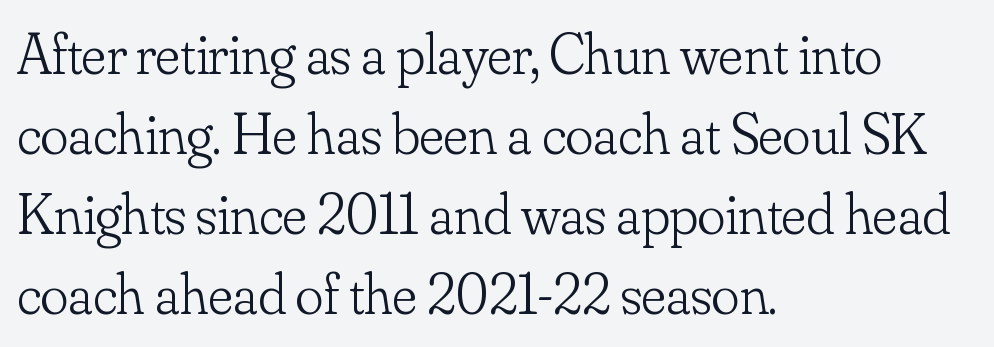
{"serif": "yes", "italic": "no", "bold": "no", "weight": "light", "width": "normal", "stroke_contrast": "low", "x_height": "small", "monospaced": "no", "underline": "no", "align": "left", "line_spacing": "normal", "line_spacing_ratio": 1.38, "letter_spacing": "normal", "letter_spacing_em": 0.0, "glyph_px": 58}
